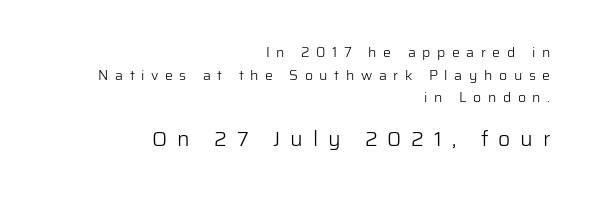
The block sitting lower on the canvas is the one with enlarged characters. Vertical stems look standard width or narrower in stroke. Underline: absent. This is roman type, the default non-slanted kind. These lines have a slow, spaced-out rhythm from letter to letter.
